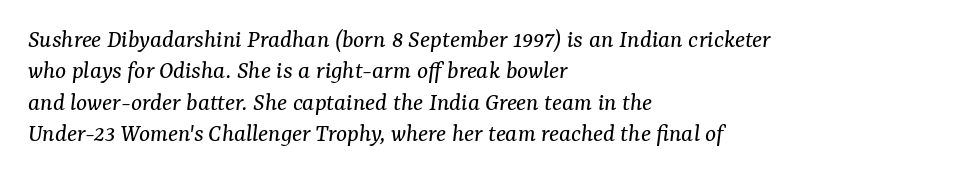
{"italic": "yes", "lean": "right", "slant_degrees": 7, "bold": "no", "underline": "no", "align": "left", "line_spacing_ratio": 1.21, "letter_spacing": "normal", "letter_spacing_em": 0.0, "glyph_px": 26}
